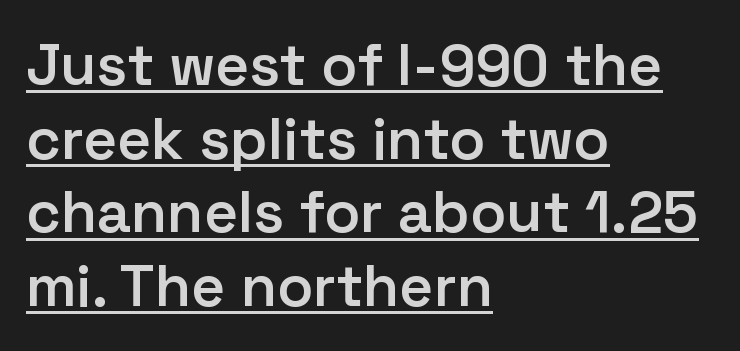
Look at the bottom of the vertical strokes: they stop flat, with no serifs. Proportional: the letters do not fall into vertical columns. This block has exactly the height ordinary leading produces. The letters stand upright; this is a roman face.
